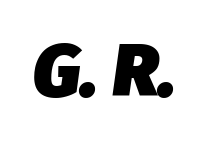
{"italic": "yes", "lean": "right", "slant_degrees": 8, "bold": "yes", "weight": "heavy", "width": "normal", "stroke_contrast": "low", "x_height": "medium", "monospaced": "no", "underline": "no", "letter_spacing": "normal", "letter_spacing_em": 0.0, "glyph_px": 74}
